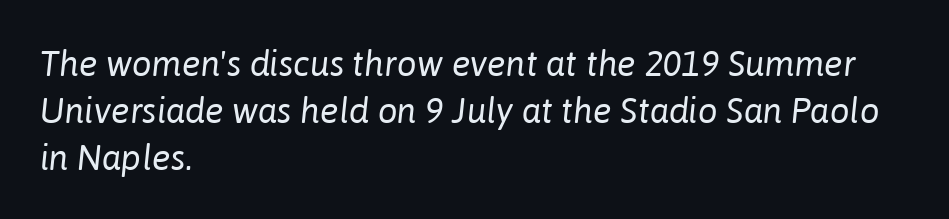
Tall strokes in this sample are angled rather than plumb. Short and long lines alike share a common starting point at left. Successive baselines arrive at the customary interval. This is not heavy type; no bold has been used. The passage shown is not underscored anywhere. Nothing unusual about the tracking: characters are spaced as the font intends.
